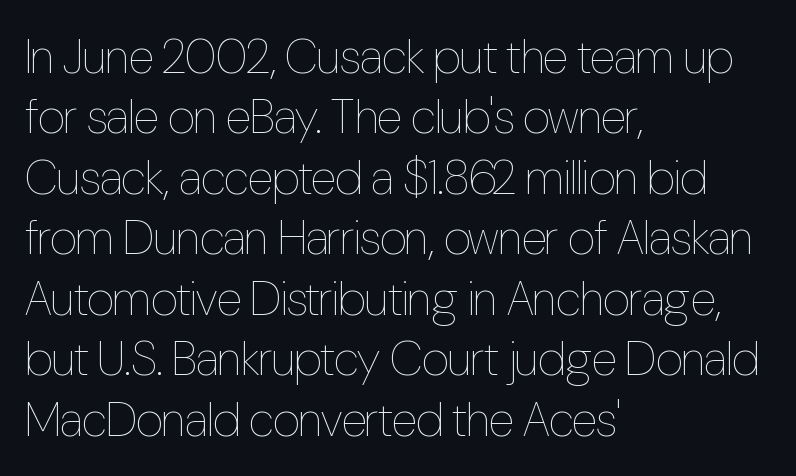
{"italic": "no", "bold": "no", "weight": "thin", "width": "condensed", "stroke_contrast": "low", "x_height": "medium", "monospaced": "no", "underline": "no", "align": "left", "line_spacing": "normal", "line_spacing_ratio": 1.26, "letter_spacing": "normal", "letter_spacing_em": 0.0, "glyph_px": 48}
